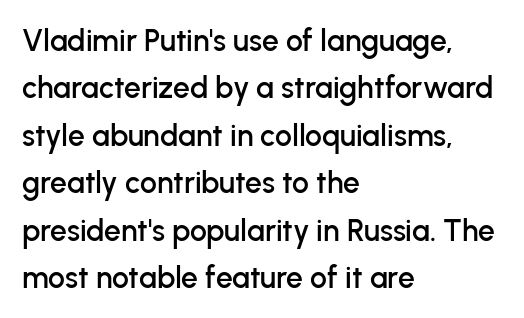
Q: Is the text italic (slanted)? A: No, it is upright.
Q: Is the typeface a serif or a sans-serif typeface? A: Sans-serif.
Q: Is the text underlined? A: No.
Q: How is the paragraph aligned? A: Left-aligned.
Q: Is the spacing between letters normal or unusually wide? A: Normal.
Q: Is the spacing between lines tight, normal or loose? A: Normal.
Q: Width (condensed, normal, or wide)? A: Normal.
Q: Stroke contrast? A: Low.
Q: x-height? A: Medium.
Q: Monospaced? A: No.
